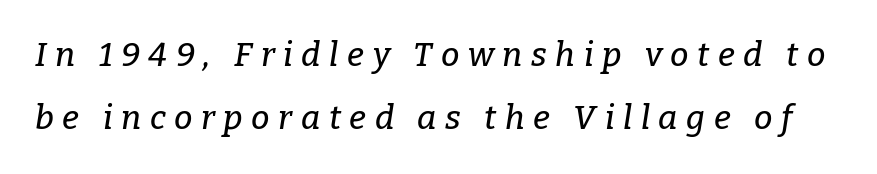
Inter-character spacing is expanded well beyond the font's built-in metrics. You could fit nearly another row in the gap between these rows. The baseline area is clear. Varying glyph widths throughout — classic text-font behaviour.
